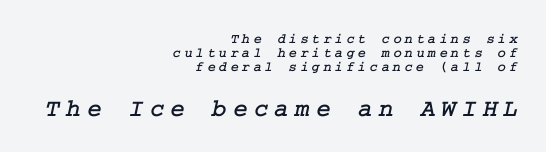
Baseline-to-baseline distance is barely more than the letter height. Reading down the block, your eye finds every line finishing at a fixed right position. Is the lower block the larger one? Yes — the lower block carries the bigger type. Words appear elongated and porous because spacing is wide.
